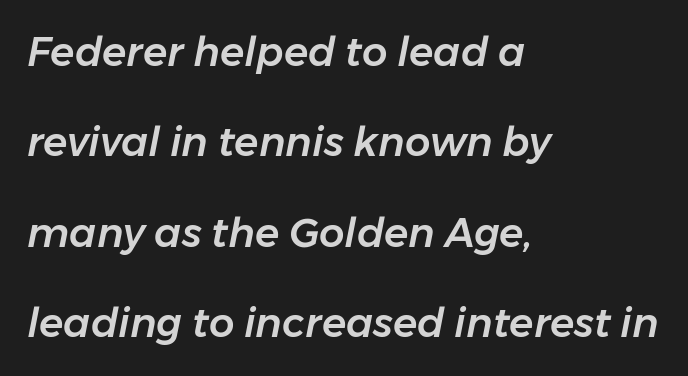
{"italic": "yes", "lean": "right", "slant_degrees": 11, "width": "normal", "stroke_contrast": "low", "x_height": "medium", "monospaced": "no", "underline": "no", "align": "left", "line_spacing": "loose", "line_spacing_ratio": 2.26, "letter_spacing": "normal", "letter_spacing_em": 0.0, "glyph_px": 40}
